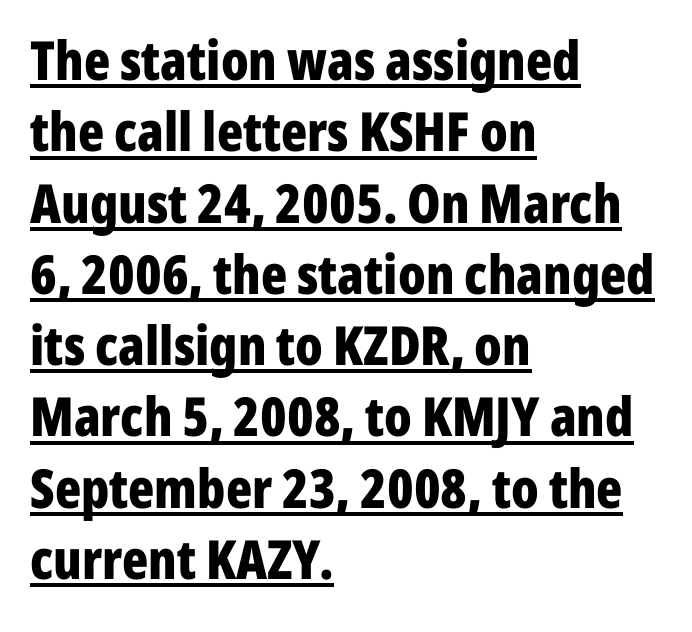
Q: Is the text bold? A: Yes.
Q: Is the text italic (slanted)? A: No, it is upright.
Q: Is the typeface a serif or a sans-serif typeface? A: Sans-serif.
Q: Is the text underlined? A: Yes.
Q: How is the paragraph aligned? A: Left-aligned.
Q: Is the spacing between letters normal or unusually wide? A: Normal.
Q: Is the spacing between lines tight, normal or loose? A: Normal.
Q: Width (condensed, normal, or wide)? A: Condensed.
Q: Stroke contrast? A: Low.
Q: x-height? A: Medium.
Q: Monospaced? A: No.
